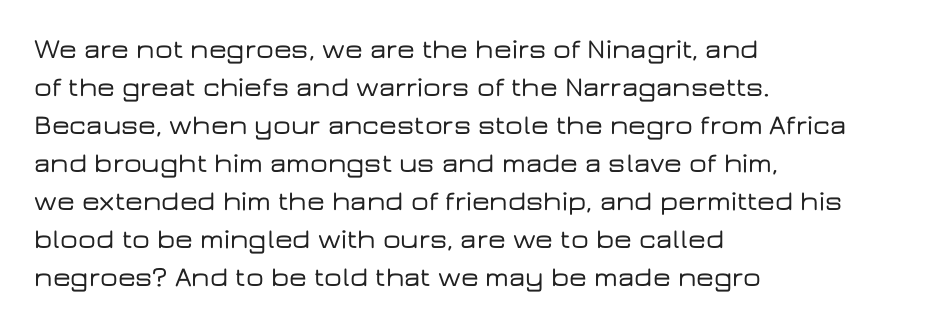
The image shows 28 px wide sans-serif type, upright; set left-aligned, normal line spacing (1.36x), normal letter spacing, not underlined; low stroke contrast and a medium x-height.
